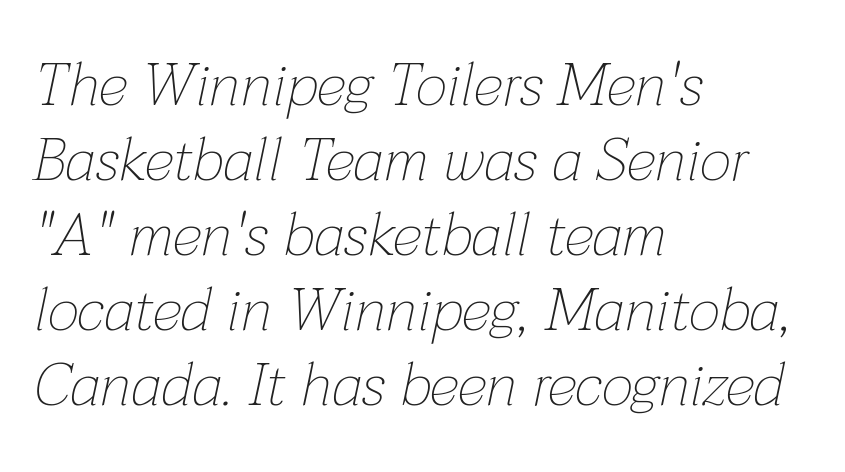
{"italic": "yes", "lean": "right", "slant_degrees": 12, "bold": "no", "weight": "thin", "width": "normal", "stroke_contrast": "low", "x_height": "medium", "monospaced": "no", "underline": "no", "align": "left", "line_spacing_ratio": 1.23, "letter_spacing": "normal", "letter_spacing_em": 0.0, "glyph_px": 61}
